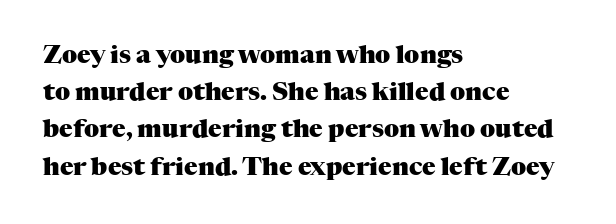
Q: Is the text bold? A: Yes.
Q: Is the text italic (slanted)? A: No, it is upright.
Q: Is the text underlined? A: No.
Q: How is the paragraph aligned? A: Left-aligned.
Q: Is the spacing between letters normal or unusually wide? A: Normal.
Q: Is the spacing between lines tight, normal or loose? A: Normal.
